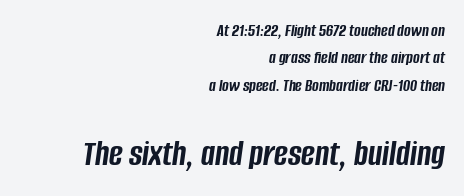
{"italic": "yes", "lean": "right", "slant_degrees": 8, "bold": "yes", "weight": "semibold", "width": "condensed", "stroke_contrast": "low", "x_height": "large", "monospaced": "no", "underline": "no", "align": "right", "line_spacing": "normal", "line_spacing_ratio": 1.52, "letter_spacing": "normal", "letter_spacing_em": 0.0, "larger_block": "second", "size_ratio": 2.06, "glyph_px": 37}
